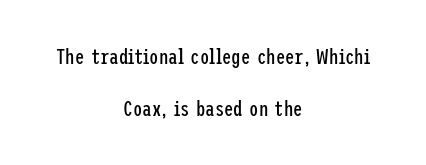
Think standard paragraph weight, or any step lighter than that. The gap between lines stays unmarked. The letters stand upright; this is a roman face. The face used here is rendered with its standard letterfit. Both edges are ragged and mirror each other, which tells us the setting is centered.
